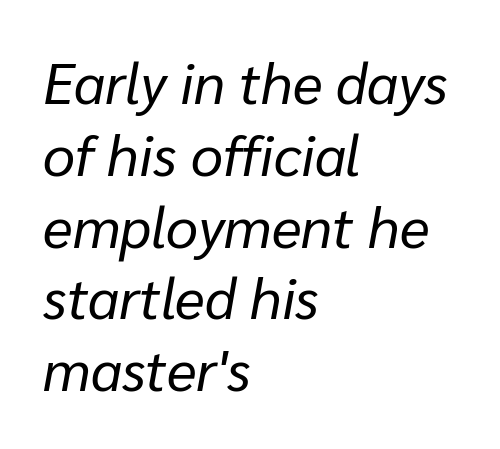
The image shows 57 px regular-weight type, italic (leaning right); set left-aligned, normal line spacing (1.26x), normal letter spacing, not underlined; low stroke contrast and a medium x-height.
